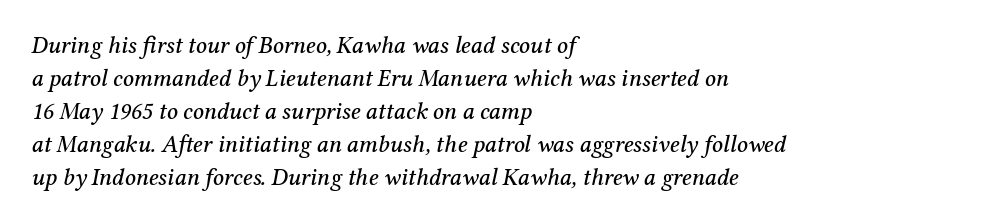
The image shows 24 px text type, italic (leaning right); set left-aligned, normal line spacing (1.37x), normal letter spacing, not underlined.
